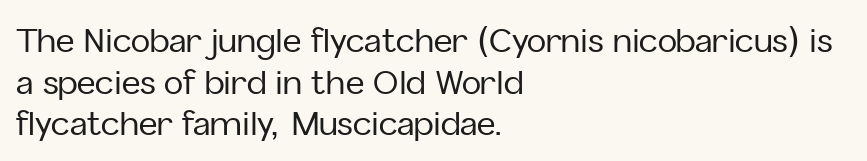
Q: Is the text italic (slanted)? A: No, it is upright.
Q: Is the typeface a serif or a sans-serif typeface? A: Sans-serif.
Q: Is the text underlined? A: No.
Q: How is the paragraph aligned? A: Left-aligned.
Q: Is the spacing between letters normal or unusually wide? A: Normal.
Q: Is the spacing between lines tight, normal or loose? A: Normal.
Q: Width (condensed, normal, or wide)? A: Normal.
Q: Stroke contrast? A: Low.
Q: x-height? A: Medium.
Q: Monospaced? A: No.
